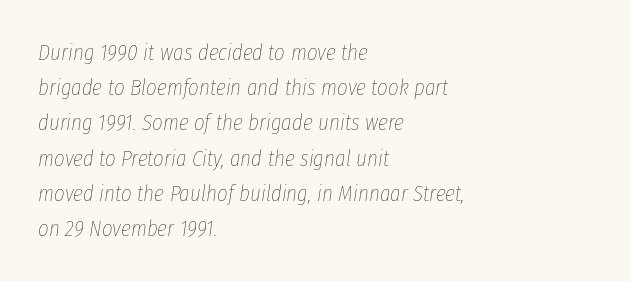
The image shows 23 px text type, italic (leaning right); set left-aligned, normal line spacing (1.53x), normal letter spacing, not underlined.
